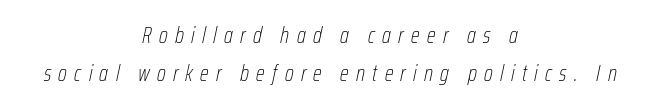
Q: Is the text bold? A: No.
Q: Is the text italic (slanted)? A: Yes, it leans right by about 12 degrees.
Q: Is the text underlined? A: No.
Q: How is the paragraph aligned? A: Centered.
Q: Is the spacing between letters normal or unusually wide? A: Unusually wide.
Q: Is the spacing between lines tight, normal or loose? A: Normal.
